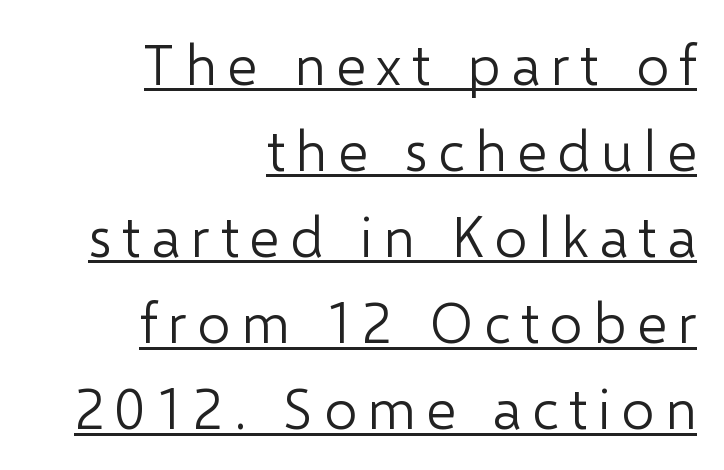
The image shows 57 px light sans-serif type, upright; set right-aligned, normal line spacing (1.51x), underlined; low stroke contrast and a medium x-height.
